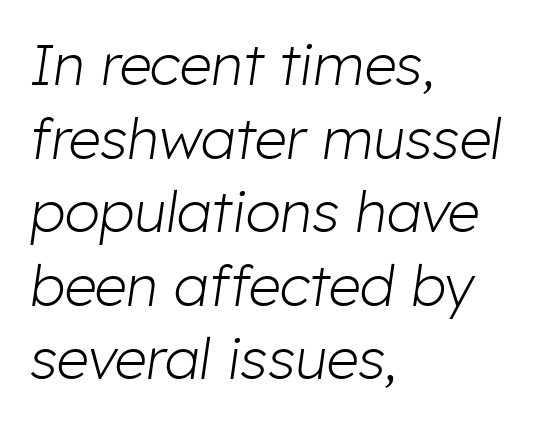
Q: Is the text bold? A: No.
Q: Is the text italic (slanted)? A: Yes, it leans right by about 8 degrees.
Q: Is the text underlined? A: No.
Q: How is the paragraph aligned? A: Left-aligned.
Q: Is the spacing between letters normal or unusually wide? A: Normal.
Q: Is the spacing between lines tight, normal or loose? A: Normal.
Q: Width (condensed, normal, or wide)? A: Normal.
Q: Stroke contrast? A: Low.
Q: x-height? A: Medium.
Q: Monospaced? A: No.
